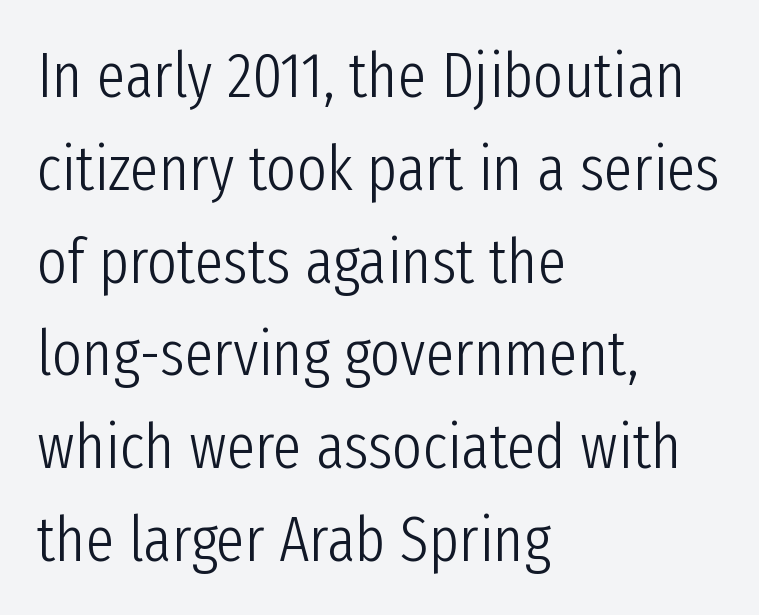
{"serif": "no", "italic": "no", "bold": "no", "weight": "light", "width": "condensed", "stroke_contrast": "low", "x_height": "medium", "monospaced": "no", "underline": "no", "align": "left", "line_spacing": "normal", "line_spacing_ratio": 1.45, "letter_spacing": "normal", "letter_spacing_em": 0.0, "glyph_px": 64}
